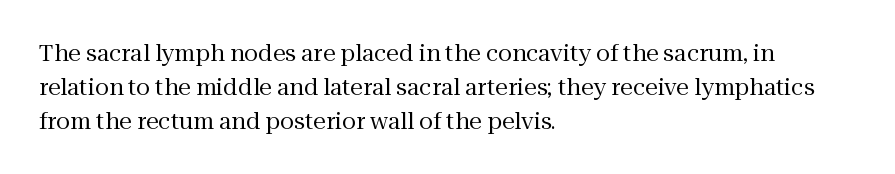
Q: Is the text bold? A: No.
Q: Is the text italic (slanted)? A: No, it is upright.
Q: Is the text underlined? A: No.
Q: How is the paragraph aligned? A: Left-aligned.
Q: Is the spacing between letters normal or unusually wide? A: Normal.
Q: Is the spacing between lines tight, normal or loose? A: Normal.
